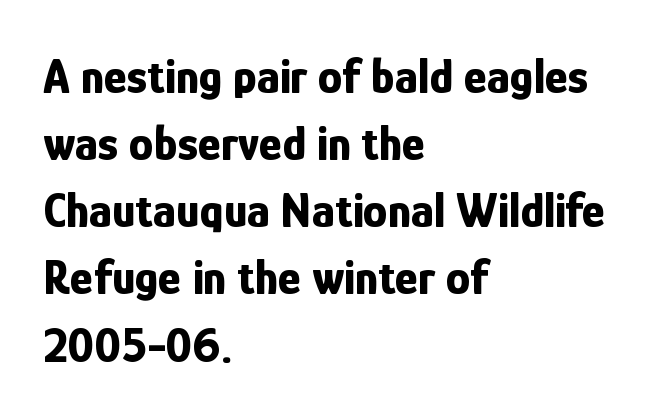
The image shows 49 px bold, condensed sans-serif type, upright; set left-aligned, normal line spacing (1.37x), normal letter spacing, not underlined; low stroke contrast and a medium x-height.
